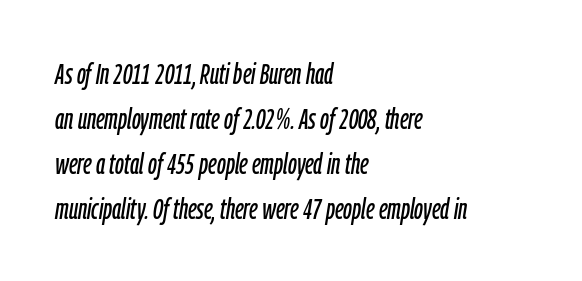
Q: Is the text italic (slanted)? A: Yes, it leans right by about 9 degrees.
Q: Is the text underlined? A: No.
Q: How is the paragraph aligned? A: Left-aligned.
Q: Is the spacing between letters normal or unusually wide? A: Normal.
Q: Is the spacing between lines tight, normal or loose? A: Normal.
Q: Width (condensed, normal, or wide)? A: Condensed.
Q: Stroke contrast? A: Low.
Q: x-height? A: Medium.
Q: Monospaced? A: No.
